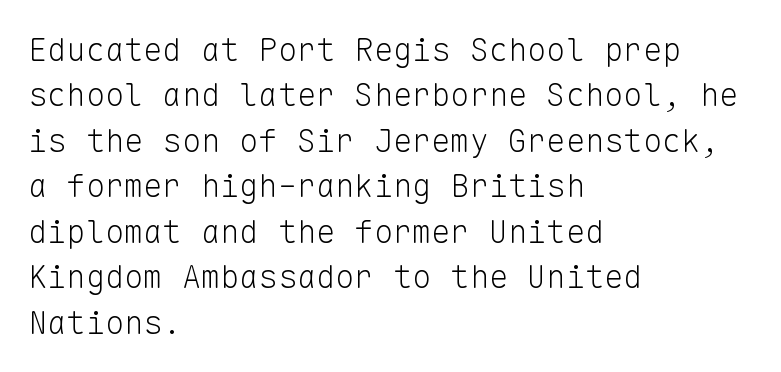
{"serif": "no", "italic": "no", "bold": "no", "weight": "light", "width": "normal", "stroke_contrast": "low", "x_height": "medium", "monospaced": "yes", "underline": "no", "align": "left", "line_spacing": "normal", "line_spacing_ratio": 1.42, "letter_spacing": "normal", "letter_spacing_em": 0.0, "glyph_px": 32}
